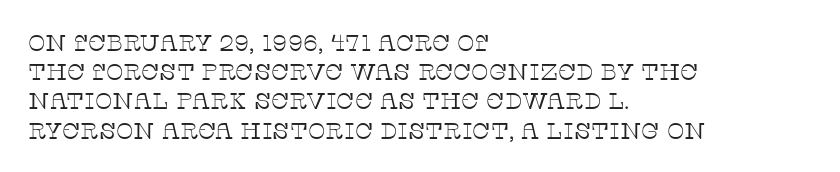
The image shows 23 px text type, upright; set left-aligned, normal line spacing (1.27x), normal letter spacing, not underlined.
